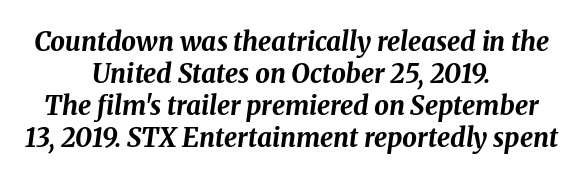
The image shows 26 px bold type, italic (leaning right); set centered, line spacing 1.23x, normal letter spacing, not underlined.
